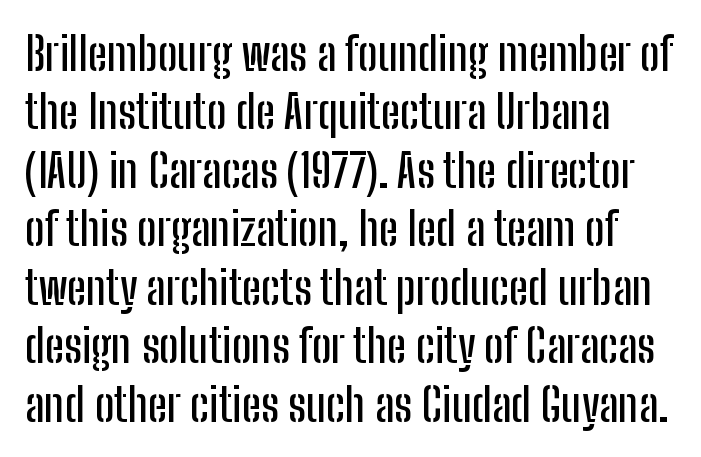
{"serif": "no", "italic": "no", "width": "condensed", "stroke_contrast": "low", "x_height": "medium", "monospaced": "no", "underline": "no", "align": "left", "line_spacing": "normal", "line_spacing_ratio": 1.27, "letter_spacing": "normal", "letter_spacing_em": 0.0, "glyph_px": 46}
